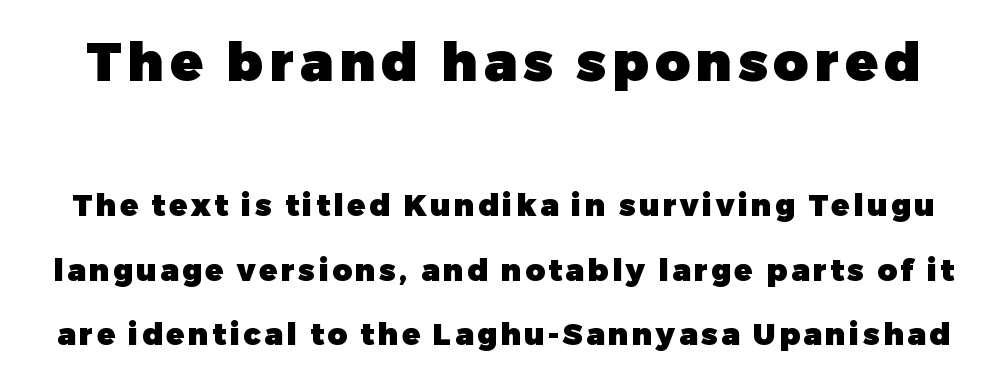
Q: Is the text bold? A: Yes.
Q: Is the text italic (slanted)? A: No, it is upright.
Q: Is the typeface a serif or a sans-serif typeface? A: Sans-serif.
Q: Is the text underlined? A: No.
Q: Is the spacing between lines tight, normal or loose? A: Loose.
Q: Which block of text is set in a larger size, the first (top) or the second (bottom)? A: The first (top) one.
Q: Width (condensed, normal, or wide)? A: Normal.
Q: Stroke contrast? A: Low.
Q: x-height? A: Medium.
Q: Monospaced? A: No.
